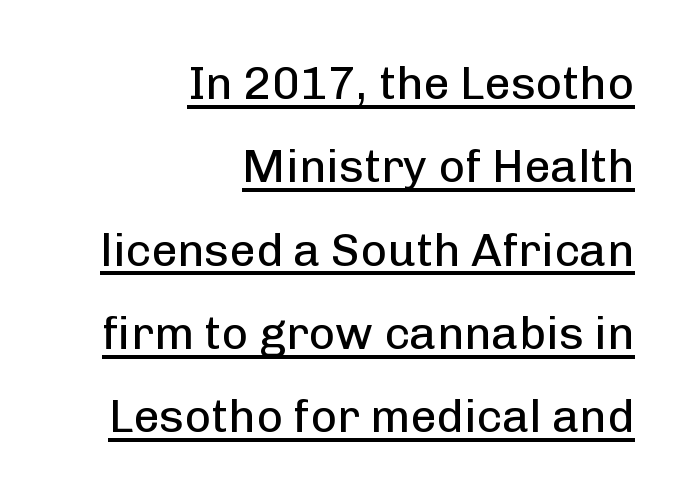
A continuous stroke trails under the words, as in a hyperlink. Posture: straight, roman, zero tilt. Proportional: the letters do not fall into vertical columns. Grotesque or geometric, the face here clearly has no serifs. The text block is weighted toward the right margin, trailing off unevenly leftward.
